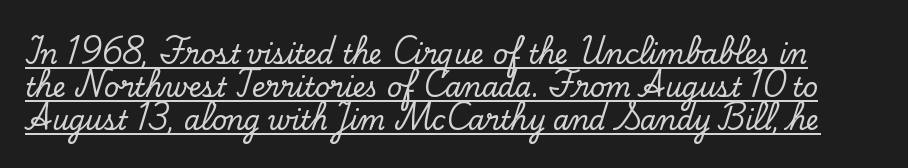
The image shows 26 px text type; set normal line spacing (1.26x), normal letter spacing, underlined.
